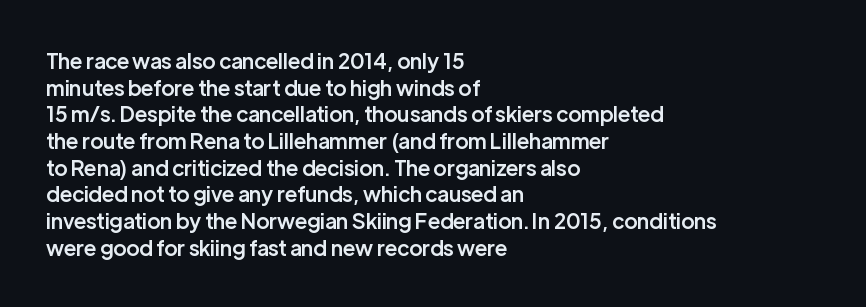
Casual observation: everything's shoved over to the left. Horizontal bands of white between lines are of average thickness. Tracking value appears to be zero — textbook default spacing. The letters stand straight up with perfectly vertical stems. Compared with an ordinary text face, these strokes are moderately heavier — a semibold. Anything drawn beneath the words? Only blank space.
